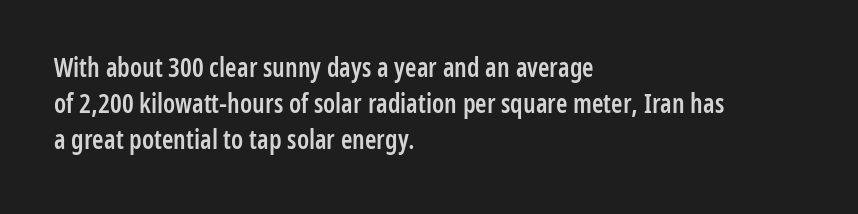
{"italic": "no", "bold": "semi", "underline": "no", "align": "left", "line_spacing": "normal", "line_spacing_ratio": 1.39, "letter_spacing": "normal", "letter_spacing_em": 0.0, "glyph_px": 26}
